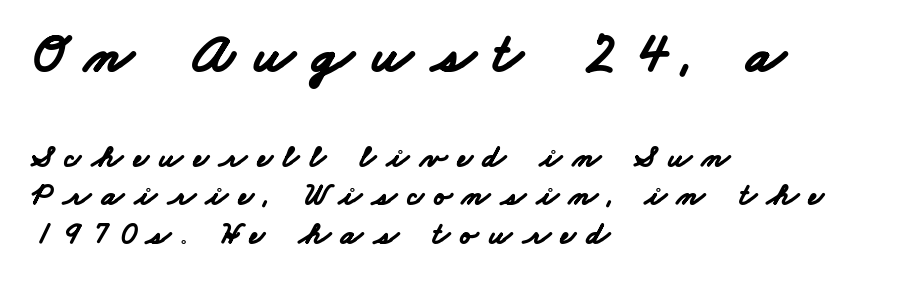
{"serif": "no", "bold": "yes", "weight": "bold", "width": "wide", "stroke_contrast": "low", "x_height": "small", "monospaced": "no", "underline": "no", "align": "left", "line_spacing_ratio": 1.2, "letter_spacing": "wide", "letter_spacing_em": 0.34, "larger_block": "first", "size_ratio": 1.75, "glyph_px": 56}
